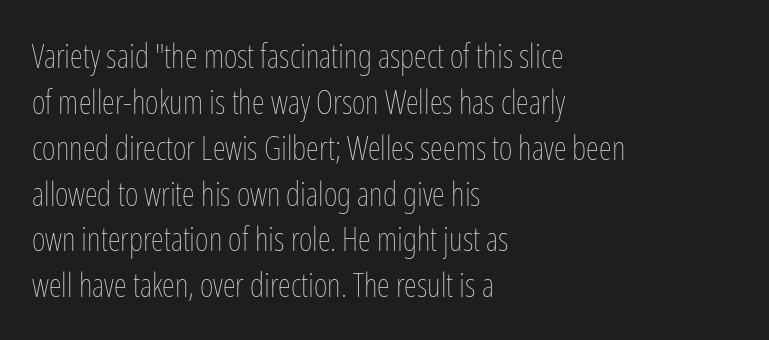
Q: Is the text bold? A: No.
Q: Is the text italic (slanted)? A: No, it is upright.
Q: Is the text underlined? A: No.
Q: How is the paragraph aligned? A: Left-aligned.
Q: Is the spacing between letters normal or unusually wide? A: Normal.
Q: Is the spacing between lines tight, normal or loose? A: Normal.
Q: Width (condensed, normal, or wide)? A: Condensed.
Q: Stroke contrast? A: Low.
Q: x-height? A: Medium.
Q: Monospaced? A: No.
